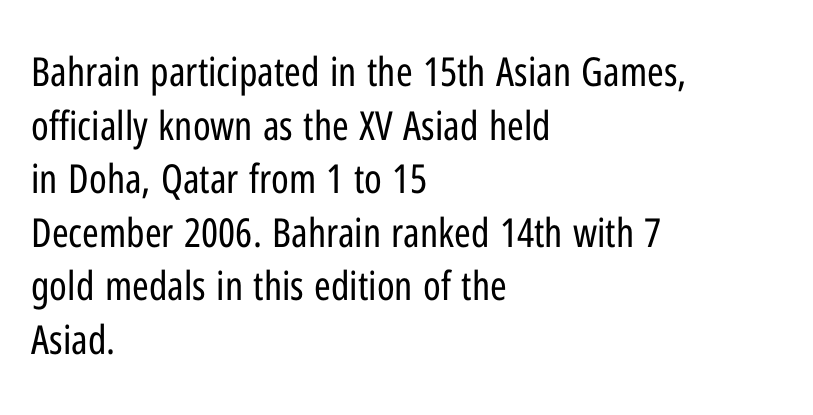
This block has exactly the height ordinary leading produces. Posture: upright roman. The designer went with a sans here, leaving each stem footless. These lines are rendered in a variable-pitch font. There is no visible air inserted between adjacent glyphs.
